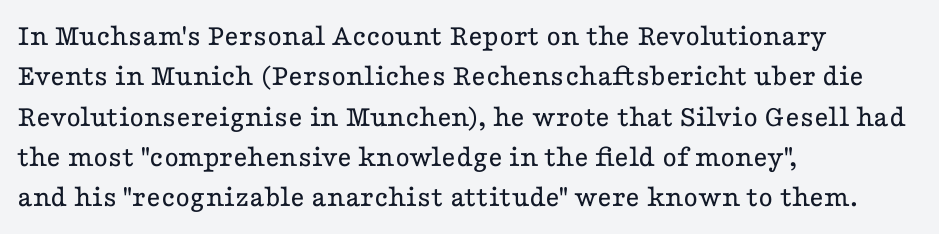
Underline: absent. Short note: letters normally spaced. The font family rendered here belongs to the serif group. No heavy texture on the line: the type isn't bold. How would I describe the line gaps? Plain and ordinary.
